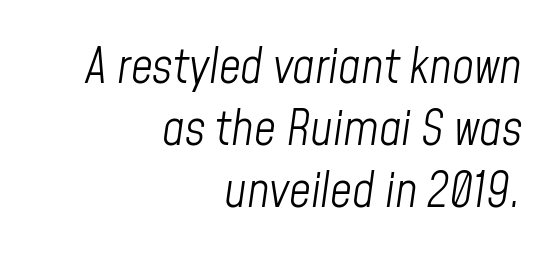
Q: Is the text bold? A: No.
Q: Is the text italic (slanted)? A: Yes, it leans right by about 8 degrees.
Q: Is the text underlined? A: No.
Q: How is the paragraph aligned? A: Right-aligned.
Q: Is the spacing between letters normal or unusually wide? A: Normal.
Q: Is the spacing between lines tight, normal or loose? A: Normal.
Q: Width (condensed, normal, or wide)? A: Condensed.
Q: Stroke contrast? A: Low.
Q: x-height? A: Medium.
Q: Monospaced? A: No.
